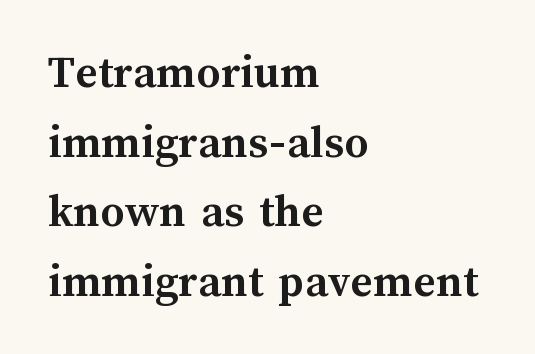
The image shows 48 px semibold type, upright; set left-aligned, normal line spacing (1.45x), normal letter spacing, not underlined; medium stroke contrast and a medium x-height.
